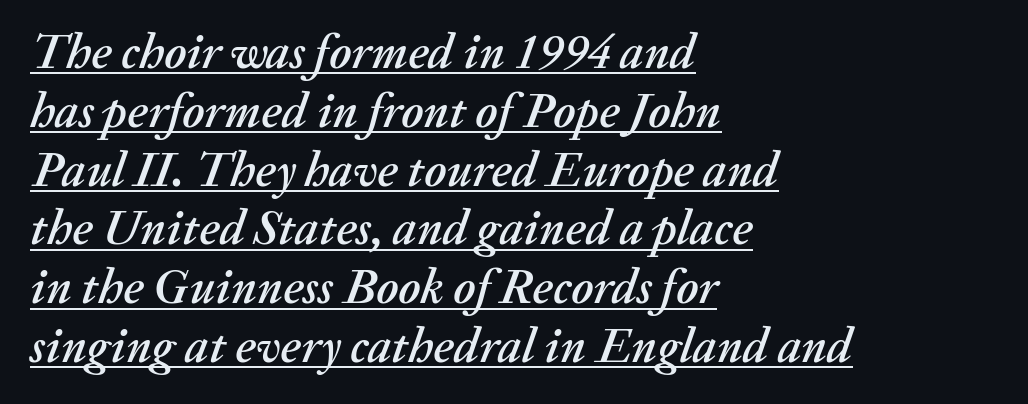
The image shows 49 px text type, italic (leaning right); set left-aligned, line spacing 1.2x, normal letter spacing, underlined; medium stroke contrast and a medium x-height.
